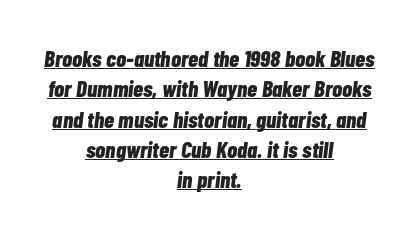
Notice how descenders clear the ascenders below comfortably — that's standard leading. Reading down the block, each line starts at a different indent, mirrored at its end. How are the letters spaced? Ordinarily, with no added tracking. Underlined type. Students, this is bold: see how much ink each stroke carries. The face used here has a pronounced slope to its letters.
